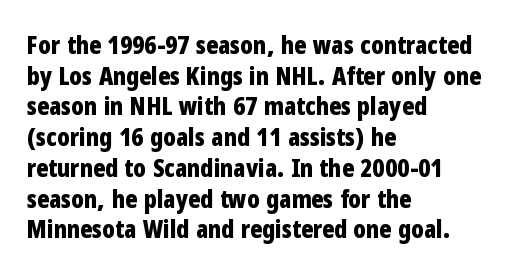
In CSS terms this would be text-align: left. Anything drawn beneath the words? Only blank space. Posture: upright roman. As a designer I'd log this as weight 700, bold.
